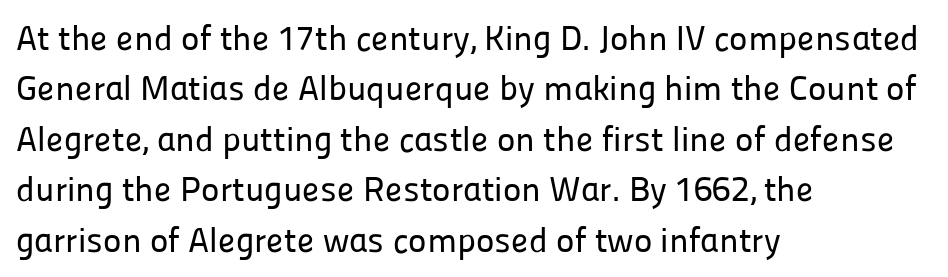
{"serif": "no", "italic": "no", "width": "normal", "stroke_contrast": "low", "x_height": "medium", "monospaced": "no", "underline": "no", "align": "left", "line_spacing": "normal", "line_spacing_ratio": 1.44, "letter_spacing": "normal", "letter_spacing_em": 0.0, "glyph_px": 35}
